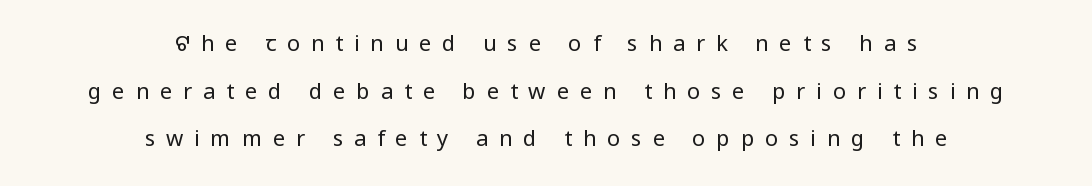
The image shows 22 px text type, upright; set centered, loose line spacing (2.17x), unusually wide letter spacing (+0.49 em), not underlined.
